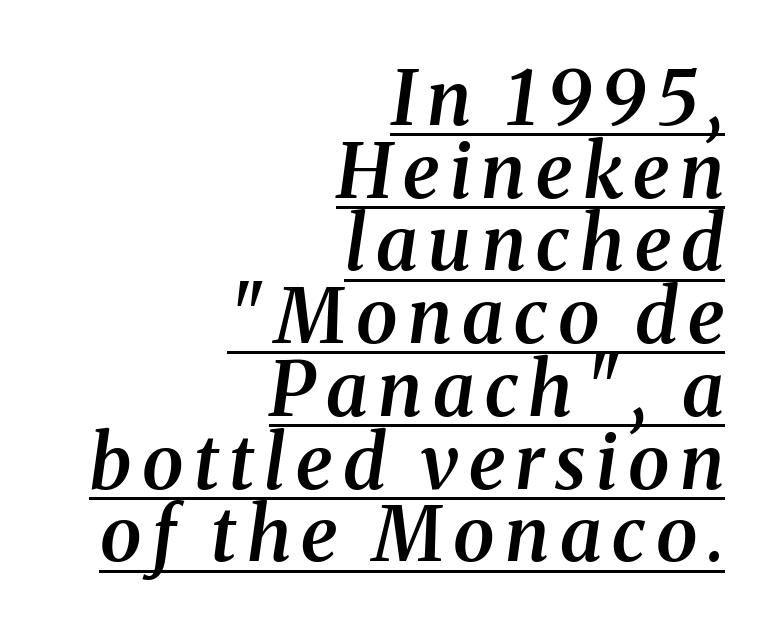
{"serif": "yes", "italic": "yes", "lean": "right", "slant_degrees": 8, "bold": "semi", "weight": "semibold", "width": "normal", "stroke_contrast": "medium", "x_height": "medium", "monospaced": "no", "underline": "yes", "align": "right", "line_spacing": "tight", "line_spacing_ratio": 0.97, "glyph_px": 75}
